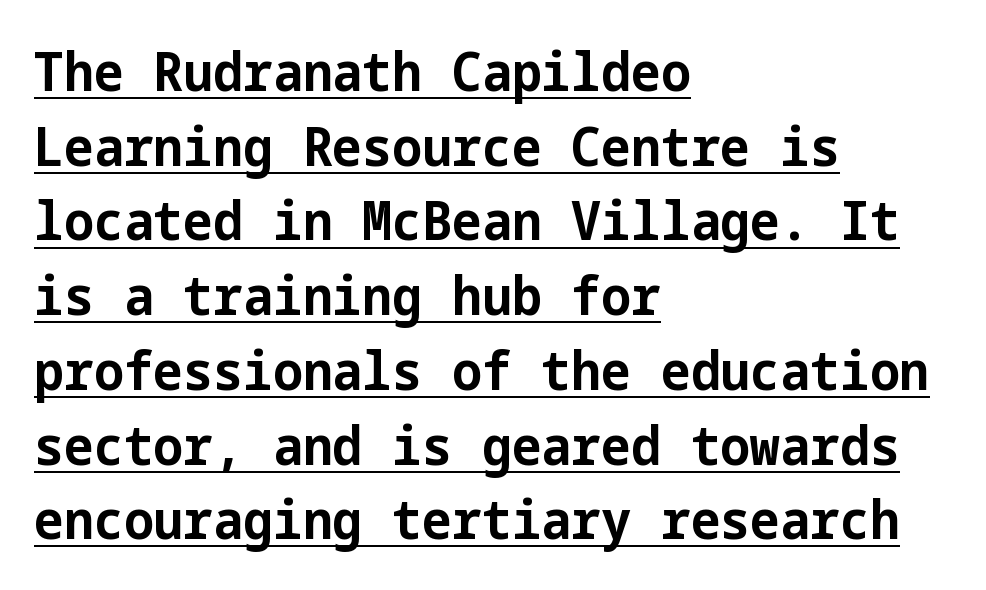
The image shows 53 px bold sans-serif type, upright; set left-aligned, normal line spacing (1.41x), normal letter spacing, underlined; low stroke contrast and a medium x-height.
